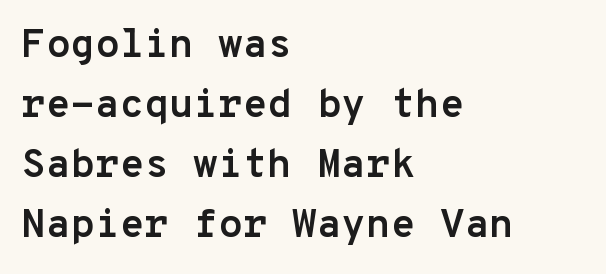
The image shows 40 px semibold sans-serif type, upright, monospaced; set left-aligned, normal line spacing (1.5x), normal letter spacing, not underlined; low stroke contrast and a medium x-height.
